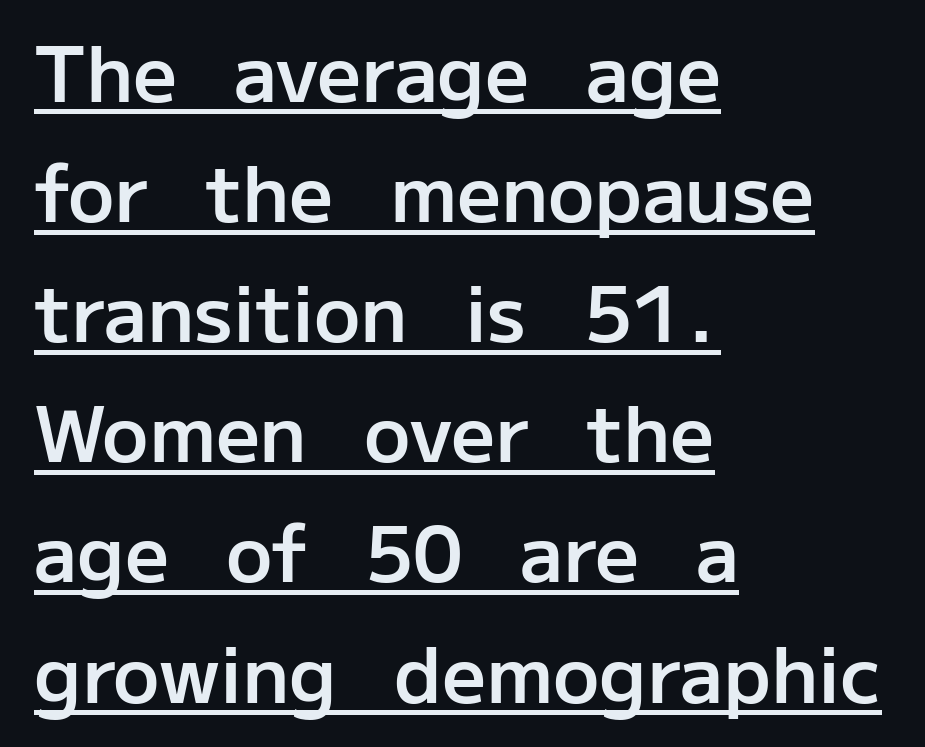
{"serif": "no", "italic": "no", "bold": "semi", "weight": "semibold", "width": "normal", "stroke_contrast": "low", "x_height": "medium", "monospaced": "no", "underline": "yes", "align": "left", "line_spacing": "normal", "line_spacing_ratio": 1.56, "letter_spacing": "normal", "letter_spacing_em": 0.0, "glyph_px": 77}
